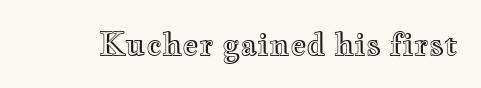
{"italic": "no", "width": "wide", "x_height": "small", "monospaced": "no", "underline": "no", "letter_spacing": "normal", "letter_spacing_em": 0.0, "glyph_px": 31}
